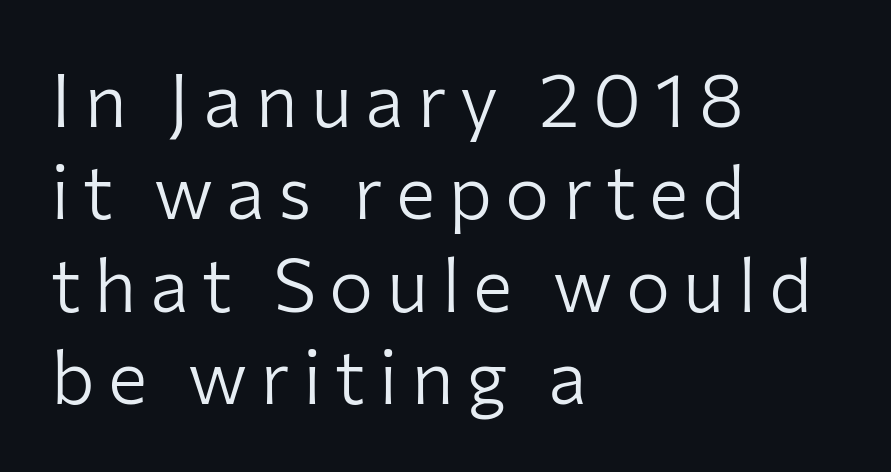
Heaviness? Minimal to ordinary, like unemphasized prose. Style check: upright. The lines in this sample share a left origin and differ only in where they stop. Proportional: the letters do not fall into vertical columns. Vertically, the passage feels balanced, rows spaced as you'd expect. Any mark beneath the type? The region is blank.
